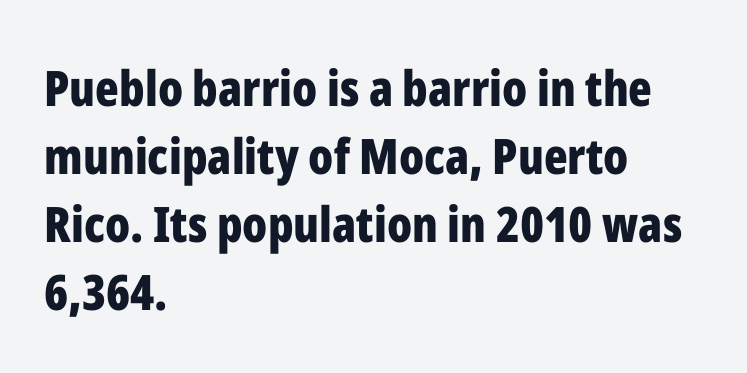
Q: Is the text bold? A: Yes.
Q: Is the text italic (slanted)? A: No, it is upright.
Q: Is the typeface a serif or a sans-serif typeface? A: Sans-serif.
Q: Is the text underlined? A: No.
Q: How is the paragraph aligned? A: Left-aligned.
Q: Is the spacing between letters normal or unusually wide? A: Normal.
Q: Is the spacing between lines tight, normal or loose? A: Normal.
Q: Width (condensed, normal, or wide)? A: Condensed.
Q: Stroke contrast? A: Low.
Q: x-height? A: Medium.
Q: Monospaced? A: No.
